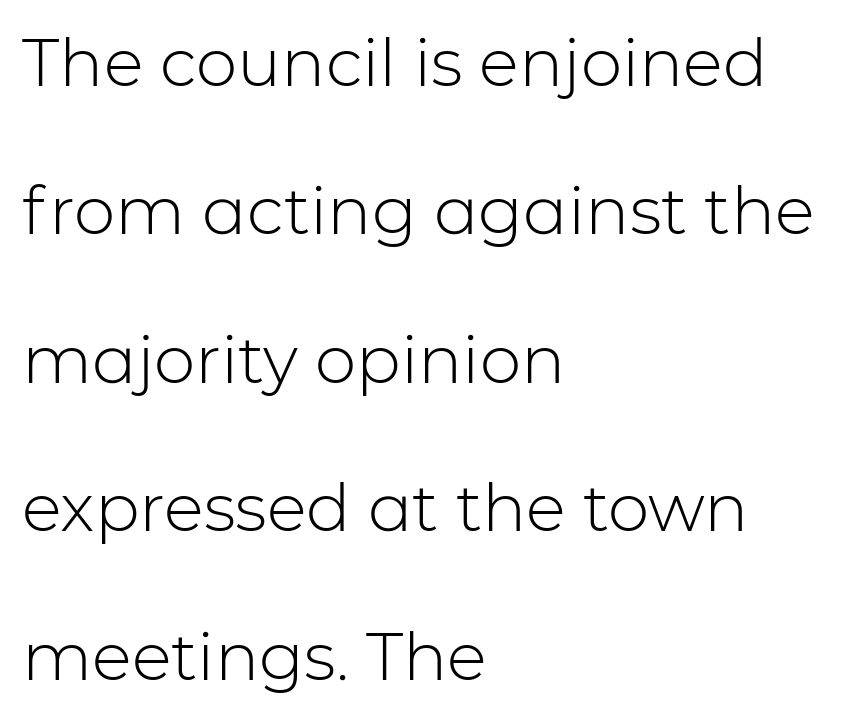
Q: Is the text bold? A: No.
Q: Is the text italic (slanted)? A: No, it is upright.
Q: Is the typeface a serif or a sans-serif typeface? A: Sans-serif.
Q: Is the text underlined? A: No.
Q: How is the paragraph aligned? A: Left-aligned.
Q: Is the spacing between letters normal or unusually wide? A: Normal.
Q: Is the spacing between lines tight, normal or loose? A: Loose.
Q: Width (condensed, normal, or wide)? A: Normal.
Q: Stroke contrast? A: Low.
Q: x-height? A: Medium.
Q: Monospaced? A: No.
